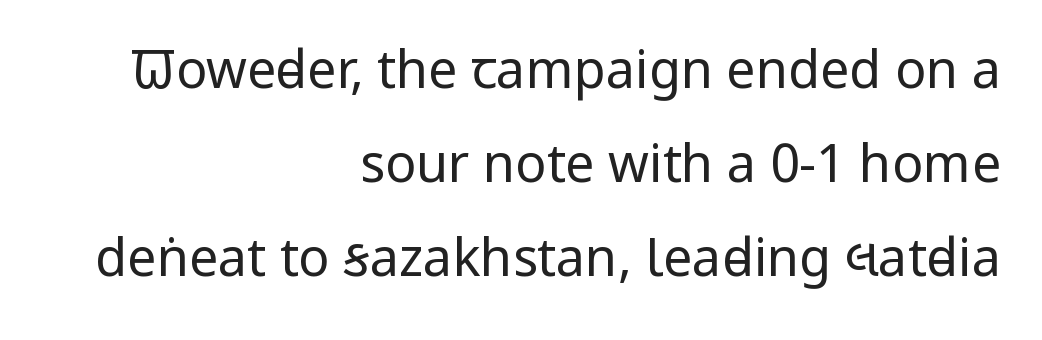
{"serif": "no", "italic": "no", "bold": "no", "weight": "regular", "width": "condensed", "stroke_contrast": "low", "x_height": "large", "monospaced": "no", "underline": "no", "align": "right", "line_spacing_ratio": 1.81, "letter_spacing": "normal", "letter_spacing_em": 0.0, "glyph_px": 52}
